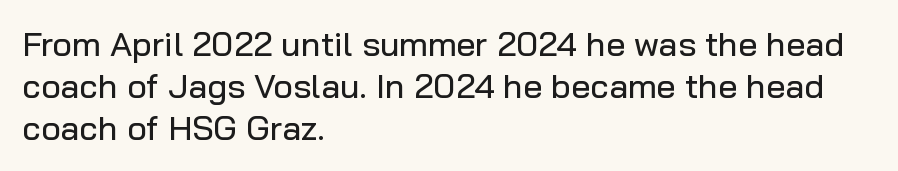
Q: Is the text italic (slanted)? A: No, it is upright.
Q: Is the typeface a serif or a sans-serif typeface? A: Sans-serif.
Q: Is the text underlined? A: No.
Q: How is the paragraph aligned? A: Left-aligned.
Q: Is the spacing between letters normal or unusually wide? A: Normal.
Q: Width (condensed, normal, or wide)? A: Normal.
Q: Stroke contrast? A: Low.
Q: x-height? A: Medium.
Q: Monospaced? A: No.
